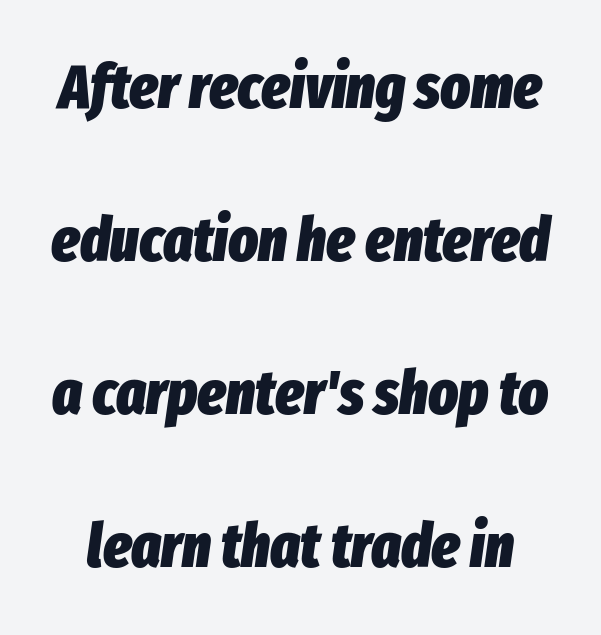
{"italic": "yes", "lean": "right", "slant_degrees": 8, "bold": "yes", "weight": "heavy", "width": "condensed", "stroke_contrast": "low", "x_height": "medium", "monospaced": "no", "underline": "no", "line_spacing": "loose", "line_spacing_ratio": 2.47, "letter_spacing": "normal", "letter_spacing_em": 0.0, "glyph_px": 62}
